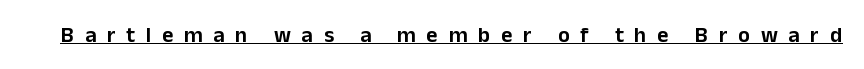
{"italic": "no", "underline": "yes", "letter_spacing": "wide", "letter_spacing_em": 0.49, "glyph_px": 22}
